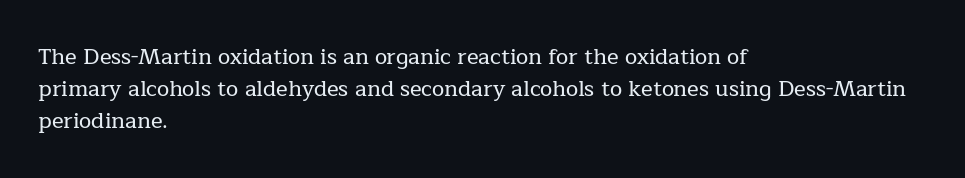
Q: Is the text italic (slanted)? A: No, it is upright.
Q: Is the text underlined? A: No.
Q: How is the paragraph aligned? A: Left-aligned.
Q: Is the spacing between letters normal or unusually wide? A: Normal.
Q: Is the spacing between lines tight, normal or loose? A: Normal.
